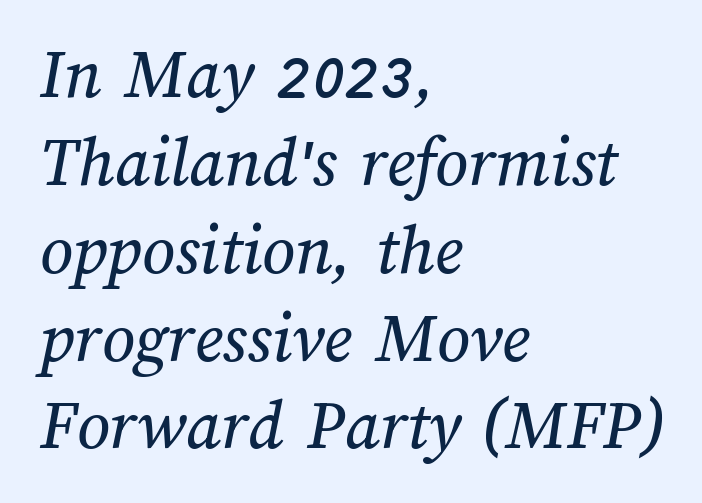
This rendering leaves character spacing at its baseline value. The rendering uses natural spacing where letterforms have individual widths. Anything drawn beneath the words? Only blank space. Line beginnings align vertically; line endings do not.
